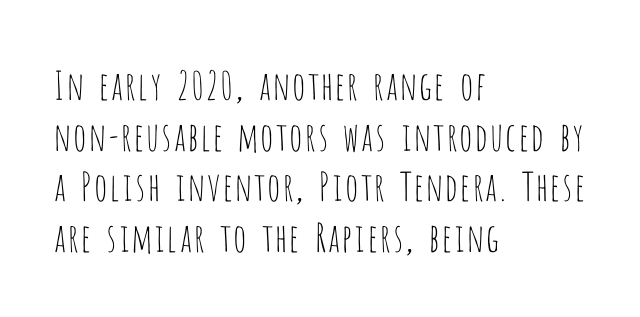
{"serif": "no", "italic": "no", "bold": "no", "weight": "thin", "width": "condensed", "stroke_contrast": "low", "x_height": "large", "monospaced": "no", "underline": "no", "align": "left", "line_spacing": "normal", "line_spacing_ratio": 1.3, "letter_spacing": "normal", "letter_spacing_em": 0.0, "glyph_px": 39}
